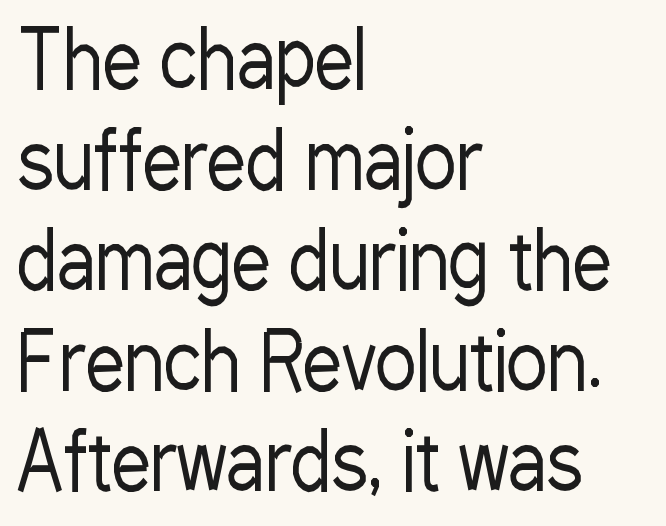
Q: Is the text bold? A: No.
Q: Is the text italic (slanted)? A: No, it is upright.
Q: Is the typeface a serif or a sans-serif typeface? A: Sans-serif.
Q: Is the text underlined? A: No.
Q: How is the paragraph aligned? A: Left-aligned.
Q: Is the spacing between letters normal or unusually wide? A: Normal.
Q: Is the spacing between lines tight, normal or loose? A: Normal.
Q: Width (condensed, normal, or wide)? A: Condensed.
Q: Stroke contrast? A: Low.
Q: x-height? A: Medium.
Q: Monospaced? A: No.
